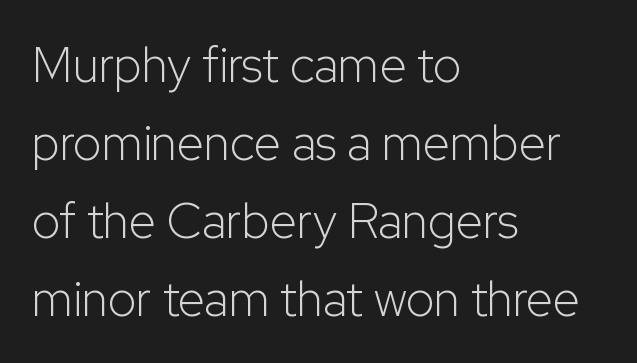
Q: Is the text bold? A: No.
Q: Is the text italic (slanted)? A: No, it is upright.
Q: Is the typeface a serif or a sans-serif typeface? A: Sans-serif.
Q: Is the text underlined? A: No.
Q: How is the paragraph aligned? A: Left-aligned.
Q: Is the spacing between letters normal or unusually wide? A: Normal.
Q: Is the spacing between lines tight, normal or loose? A: Normal.
Q: Width (condensed, normal, or wide)? A: Normal.
Q: Stroke contrast? A: Low.
Q: x-height? A: Medium.
Q: Monospaced? A: No.
